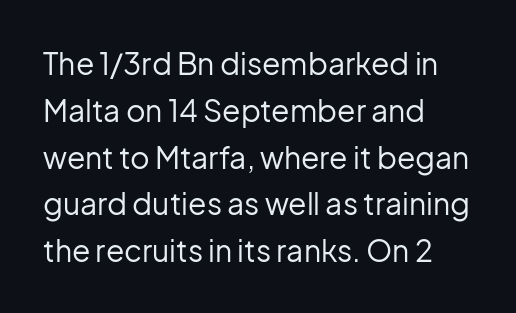
{"serif": "no", "italic": "no", "bold": "no", "weight": "regular", "width": "normal", "stroke_contrast": "low", "x_height": "medium", "monospaced": "no", "underline": "no", "align": "left", "line_spacing": "normal", "line_spacing_ratio": 1.56, "letter_spacing": "normal", "letter_spacing_em": 0.0, "glyph_px": 30}
